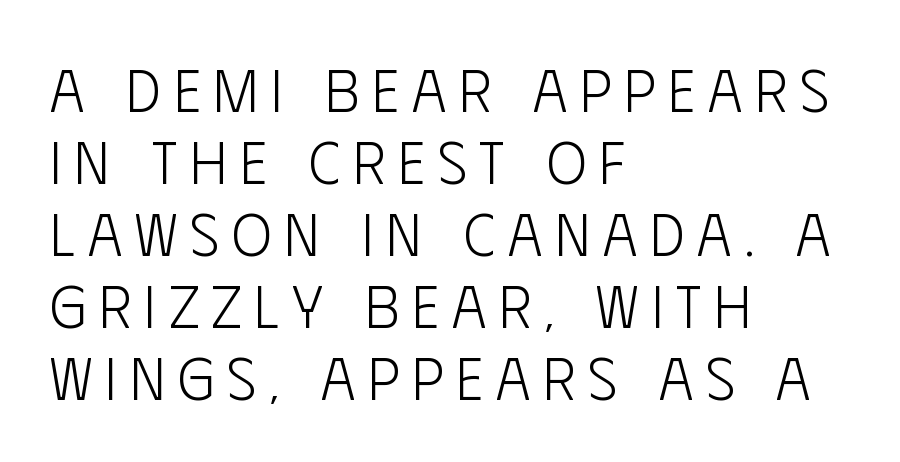
The image shows 60 px light, condensed sans-serif type, upright; set left-aligned, line spacing 1.2x, unusually wide letter spacing (+0.21 em), not underlined; low stroke contrast and a large x-height.
